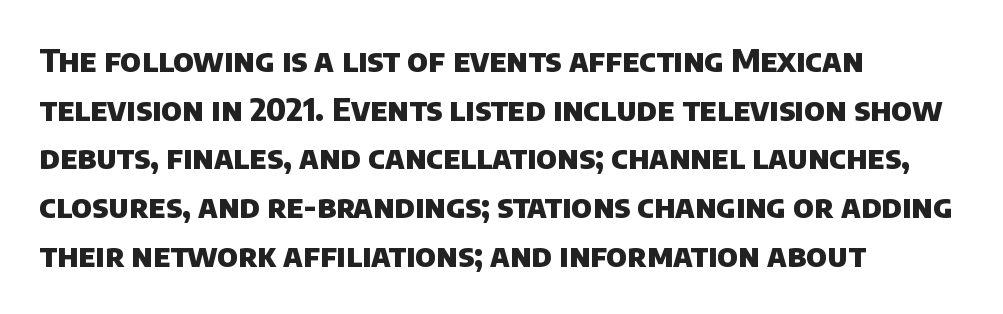
The image shows 32 px heavy sans-serif type; set left-aligned, normal line spacing (1.52x), normal letter spacing, not underlined; low stroke contrast and a large x-height.
